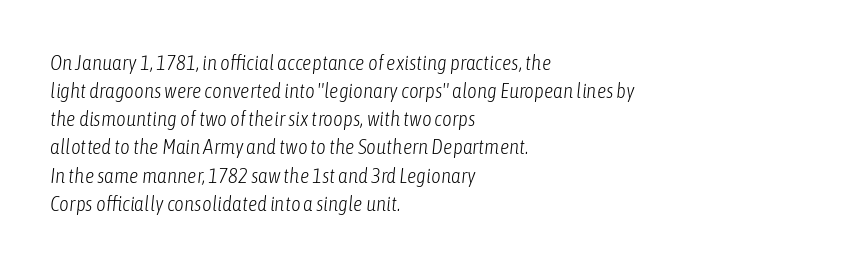
The image shows 21 px text type, italic (leaning right); set left-aligned, normal line spacing (1.34x), normal letter spacing, not underlined.
